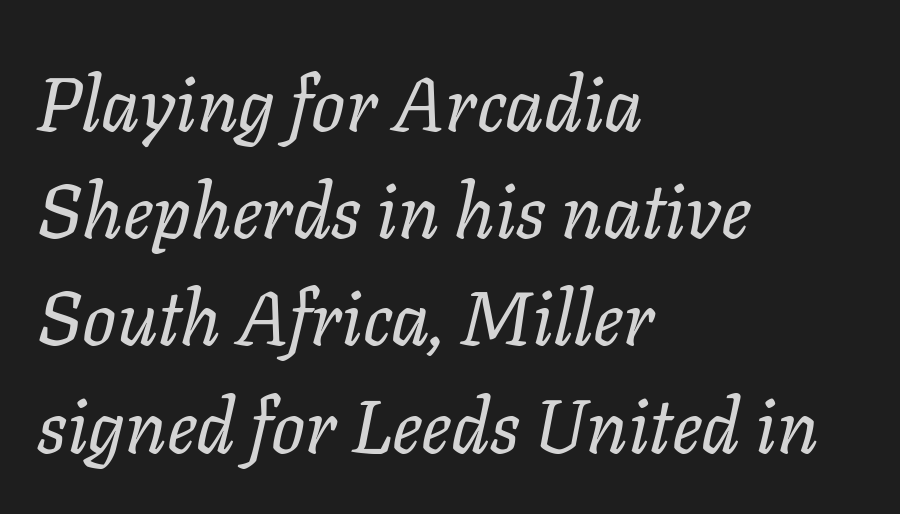
Here the designer chose a conventional face with non-uniform glyph widths. The letters are slanted; this is an italic face. Honestly, the letter spacing is just normal — you wouldn't notice it. If you drew a ruler down the left edge, every line would touch it. Students, observe: this is what conventionally led text looks like.
